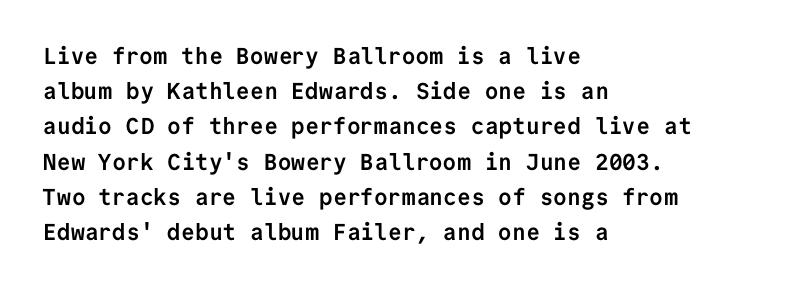
Q: Is the text bold? A: Yes.
Q: Is the text italic (slanted)? A: No, it is upright.
Q: Is the text underlined? A: No.
Q: How is the paragraph aligned? A: Left-aligned.
Q: Is the spacing between letters normal or unusually wide? A: Normal.
Q: Is the spacing between lines tight, normal or loose? A: Normal.
